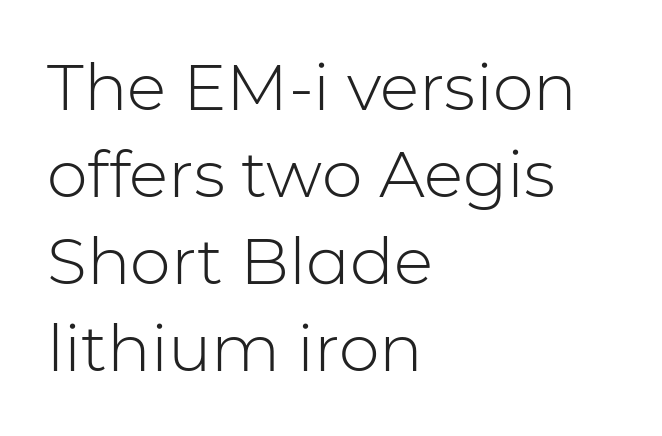
{"serif": "no", "italic": "no", "bold": "no", "weight": "light", "width": "normal", "stroke_contrast": "low", "x_height": "medium", "monospaced": "no", "underline": "no", "align": "left", "line_spacing": "normal", "line_spacing_ratio": 1.34, "letter_spacing": "normal", "letter_spacing_em": 0.0, "glyph_px": 65}
